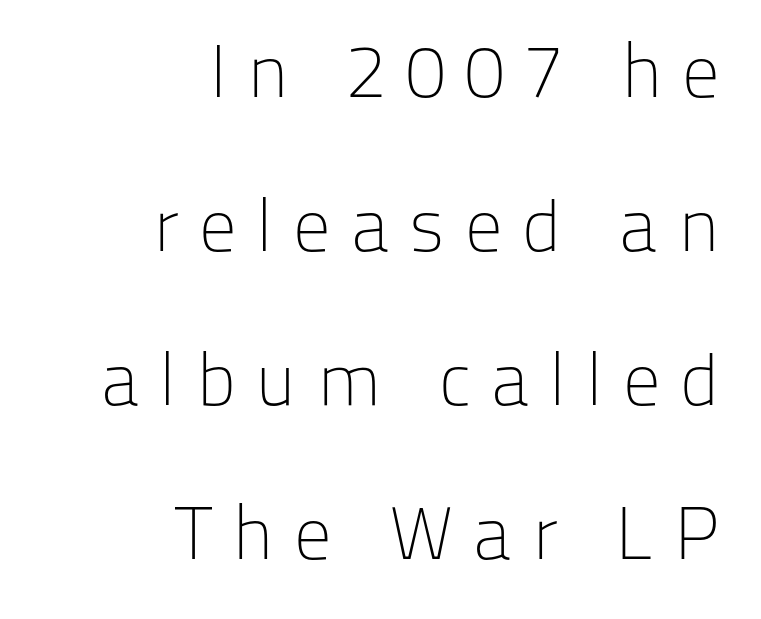
{"serif": "no", "italic": "no", "bold": "no", "weight": "light", "width": "normal", "stroke_contrast": "low", "x_height": "medium", "monospaced": "no", "underline": "no", "align": "right", "line_spacing": "loose", "line_spacing_ratio": 2.08, "letter_spacing": "wide", "letter_spacing_em": 0.27, "glyph_px": 74}
